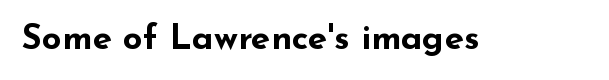
{"serif": "no", "italic": "no", "bold": "yes", "weight": "bold", "width": "wide", "stroke_contrast": "low", "x_height": "small", "monospaced": "no", "underline": "no", "letter_spacing": "normal", "letter_spacing_em": 0.0, "glyph_px": 35}
